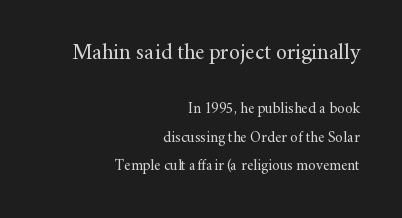
{"italic": "no", "bold": "no", "underline": "no", "align": "right", "line_spacing": "loose", "line_spacing_ratio": 1.9, "letter_spacing": "normal", "letter_spacing_em": 0.0, "larger_block": "first", "size_ratio": 1.47, "glyph_px": 22}
